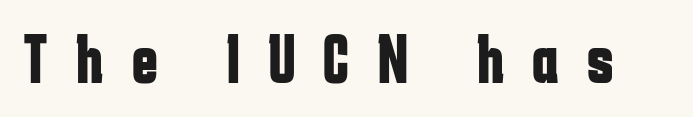
The image shows 69 px bold, condensed sans-serif type, upright; set unusually wide letter spacing (+0.41 em), not underlined; low stroke contrast and a medium x-height.
